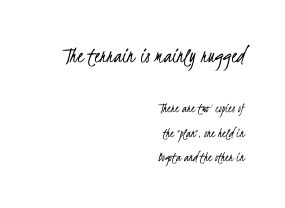
The image shows 23 px text type; set right-aligned, line spacing 1.74x, normal letter spacing, not underlined; the first (top) block is 1.64x larger.
